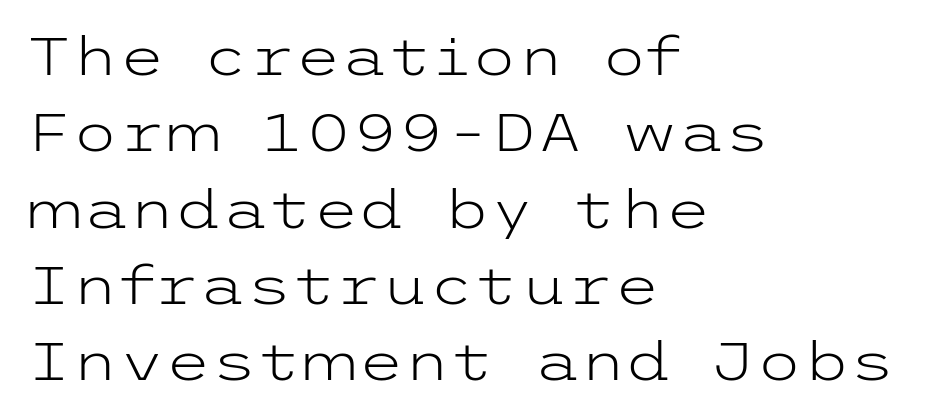
The axis of the letterforms is exactly vertical. The lines are quadded left. Tracking value appears to be zero — textbook default spacing. Is there much room between lines? A standard amount, neither cramped nor airy. Has an underline been added? It has not.
